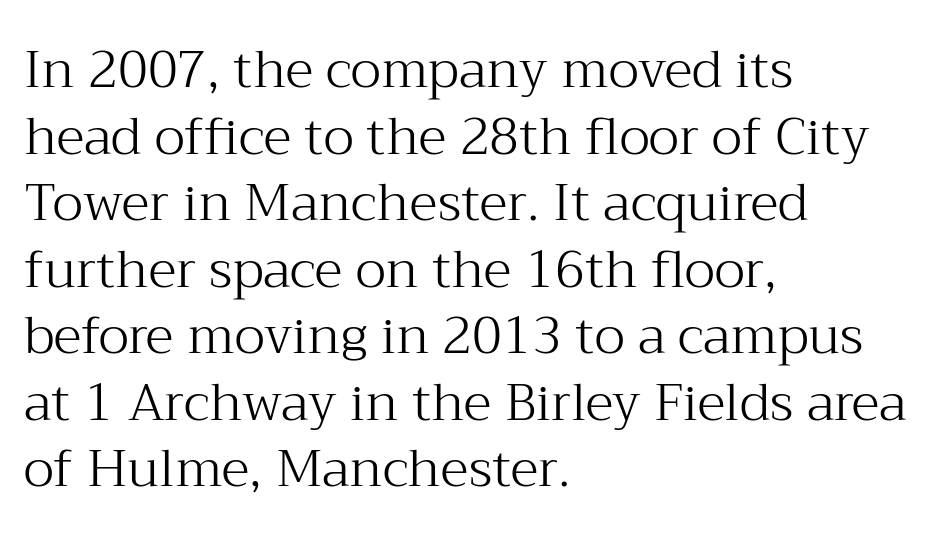
Q: Is the text bold? A: No.
Q: Is the text italic (slanted)? A: No, it is upright.
Q: Is the typeface a serif or a sans-serif typeface? A: Serif.
Q: Is the text underlined? A: No.
Q: How is the paragraph aligned? A: Left-aligned.
Q: Is the spacing between letters normal or unusually wide? A: Normal.
Q: Is the spacing between lines tight, normal or loose? A: Normal.
Q: Width (condensed, normal, or wide)? A: Normal.
Q: Stroke contrast? A: Medium.
Q: x-height? A: Medium.
Q: Monospaced? A: No.
